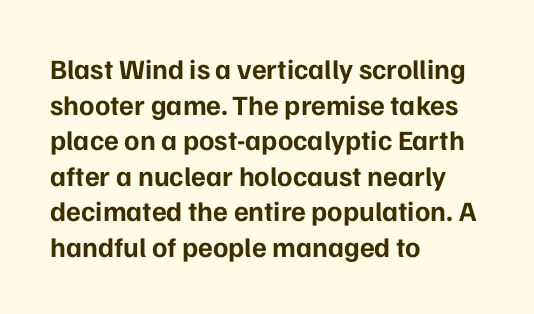
The image shows 28 px bold sans-serif type, upright; set left-aligned, normal line spacing (1.27x), normal letter spacing, not underlined; low stroke contrast and a medium x-height.
